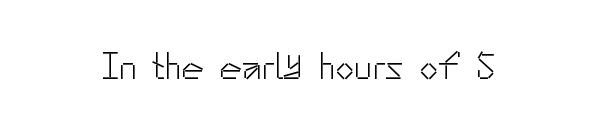
Q: Is the text bold? A: No.
Q: Is the text italic (slanted)? A: No, it is upright.
Q: Is the typeface a serif or a sans-serif typeface? A: Sans-serif.
Q: Is the text underlined? A: No.
Q: Is the spacing between letters normal or unusually wide? A: Normal.
Q: Width (condensed, normal, or wide)? A: Normal.
Q: Stroke contrast? A: Low.
Q: x-height? A: Small.
Q: Monospaced? A: No.
